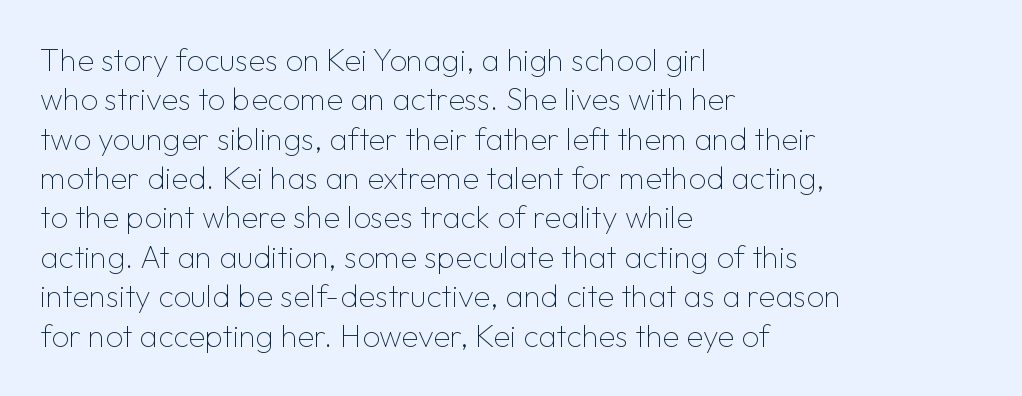
Is this a heavy cut? Hardly; it is regular or lighter. Tall strokes in this sample are plumb rather than angled. What stands out about the letter spacing? Nothing — it is the standard amount. Normally led — the rows are evenly, conventionally spaced.
